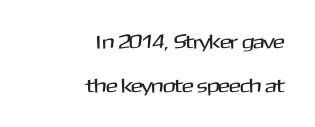
Q: Is the text italic (slanted)? A: No, it is upright.
Q: Is the text underlined? A: No.
Q: How is the paragraph aligned? A: Right-aligned.
Q: Is the spacing between letters normal or unusually wide? A: Normal.
Q: Is the spacing between lines tight, normal or loose? A: Loose.
